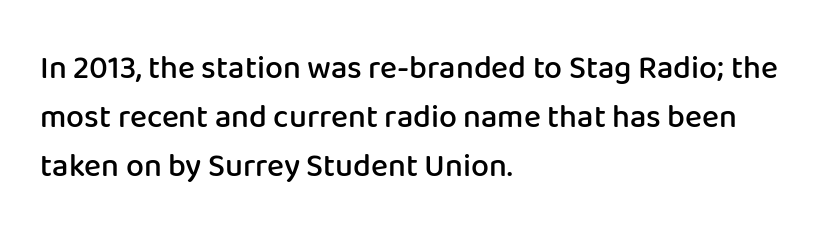
{"serif": "no", "italic": "no", "bold": "semi", "weight": "semibold", "width": "normal", "stroke_contrast": "low", "x_height": "medium", "monospaced": "no", "underline": "no", "align": "left", "line_spacing": "normal", "line_spacing_ratio": 1.53, "letter_spacing": "normal", "letter_spacing_em": 0.0, "glyph_px": 32}
